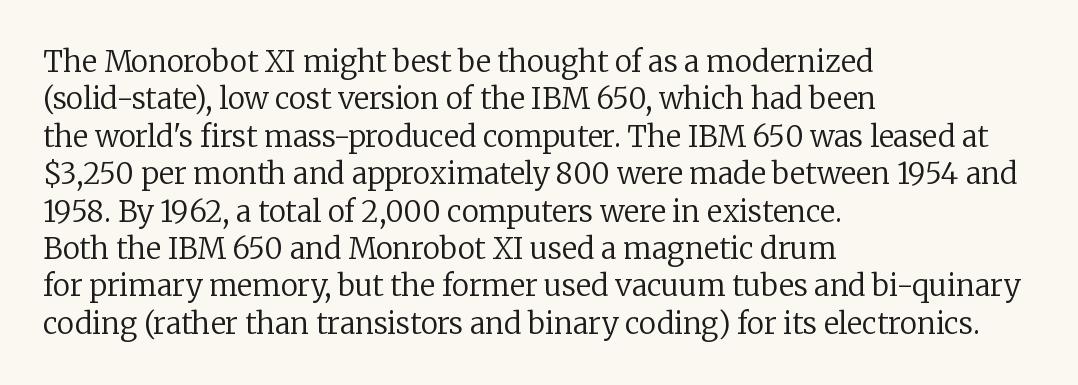
The image shows 29 px regular-weight serif type, upright; set left-aligned, normal line spacing (1.29x), normal letter spacing, not underlined; low stroke contrast and a medium x-height.
